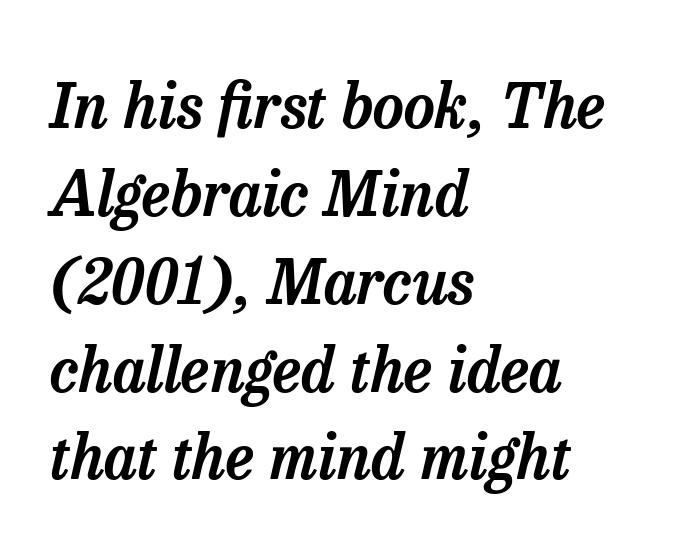
Only glyphs here, with clear space below each row. Slant detected: the letters are inclined. Every row of glyphs begins at an identical x-position on the left. Leading: standard.
